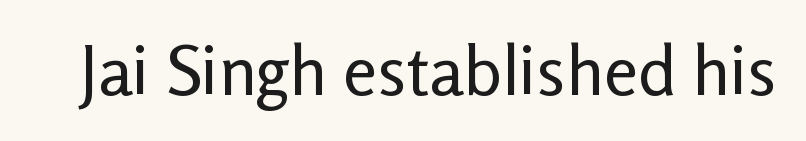
Bold? No — there's no thickening of the strokes. Words appear dense and cohesive because spacing is normal. Type without underlining. Nothing sits at the stroke ends, so this counts as sans-serif. This is the regular roman posture of the typeface. Think of a printed novel: that variable character pitch is what you see here.
